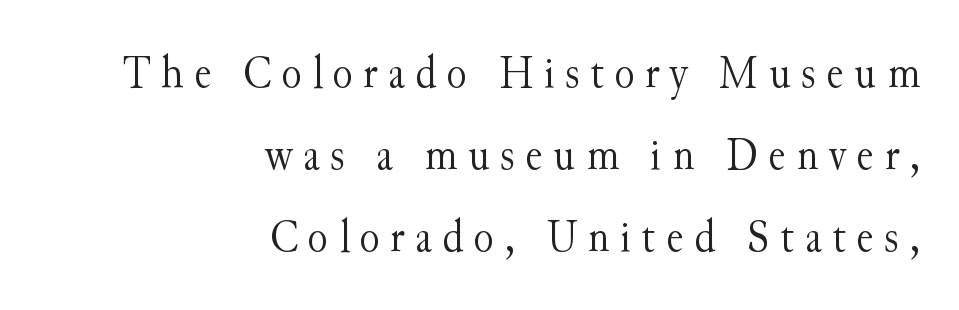
{"serif": "yes", "italic": "no", "bold": "no", "weight": "light", "width": "normal", "stroke_contrast": "medium", "x_height": "small", "monospaced": "no", "underline": "no", "align": "right", "line_spacing_ratio": 1.74, "letter_spacing": "wide", "letter_spacing_em": 0.22, "glyph_px": 47}
